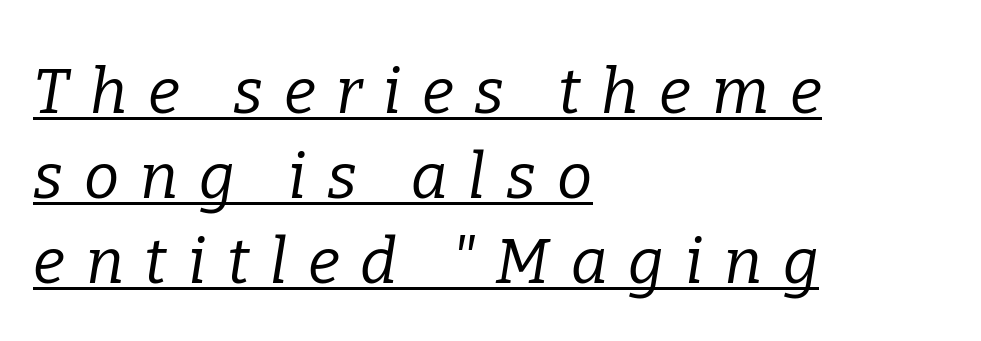
Q: Is the text bold? A: No.
Q: Is the text italic (slanted)? A: Yes, it leans right by about 9 degrees.
Q: Is the typeface a serif or a sans-serif typeface? A: Serif.
Q: Is the text underlined? A: Yes.
Q: How is the paragraph aligned? A: Left-aligned.
Q: Is the spacing between letters normal or unusually wide? A: Unusually wide.
Q: Is the spacing between lines tight, normal or loose? A: Normal.
Q: Width (condensed, normal, or wide)? A: Normal.
Q: Stroke contrast? A: Low.
Q: x-height? A: Medium.
Q: Monospaced? A: No.
